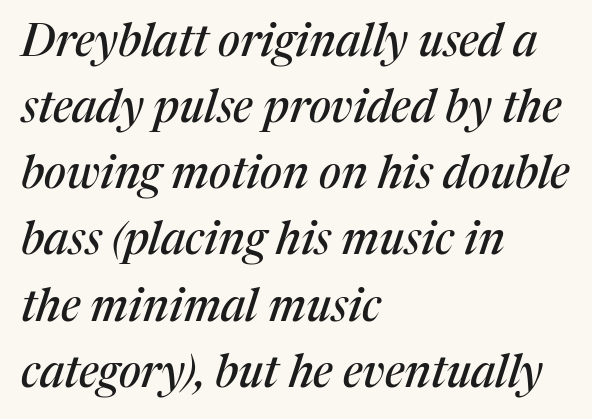
The typography opts for an oblique posture over an upright one. Quick note: underline off. Old-style or modern, the face here clearly has serifs. Line beginnings align vertically; line endings do not.
